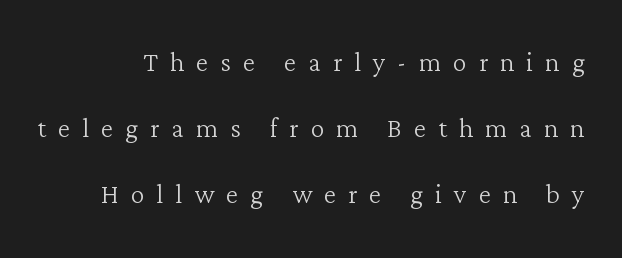
The image shows 35 px light serif type, upright; set line spacing 1.88x, unusually wide letter spacing (+0.34 em), not underlined; low stroke contrast and a medium x-height.
